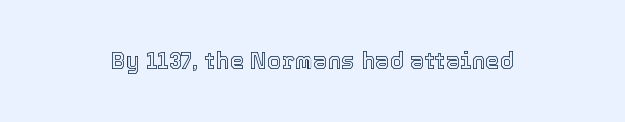
{"italic": "no", "underline": "no", "letter_spacing": "normal", "letter_spacing_em": 0.0, "glyph_px": 23}
